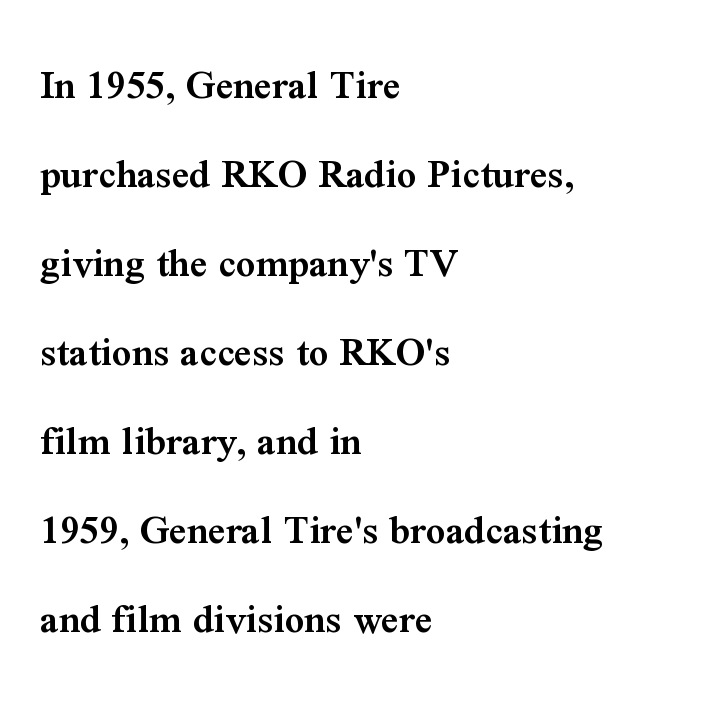
{"serif": "yes", "italic": "no", "bold": "semi", "weight": "semibold", "width": "normal", "stroke_contrast": "medium", "x_height": "medium", "monospaced": "no", "underline": "no", "align": "left", "line_spacing": "loose", "line_spacing_ratio": 2.07, "letter_spacing": "normal", "letter_spacing_em": 0.0, "glyph_px": 43}
